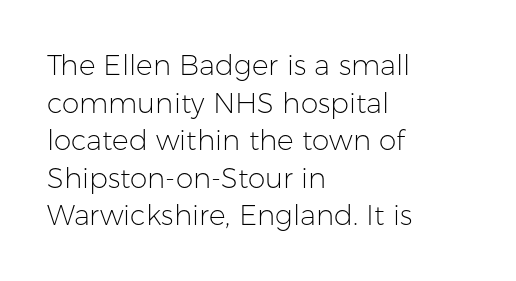
{"serif": "no", "italic": "no", "bold": "no", "weight": "light", "width": "normal", "stroke_contrast": "low", "x_height": "medium", "monospaced": "no", "underline": "no", "align": "left", "line_spacing": "normal", "line_spacing_ratio": 1.34, "letter_spacing": "normal", "letter_spacing_em": 0.0, "glyph_px": 28}
